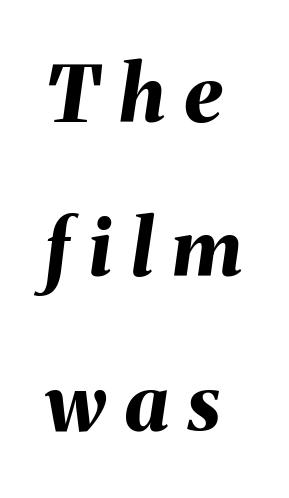
The letters advance in unequal steps, a hallmark of proportional type. Slant detected: the letters are inclined. Does extra space separate the letters? Yes, quite a lot of it. Bold? Absolutely — the strokes are thick and heavy. Reading down the block, your eye returns to a fixed left position each line. This rendering features lettering with no underline.
